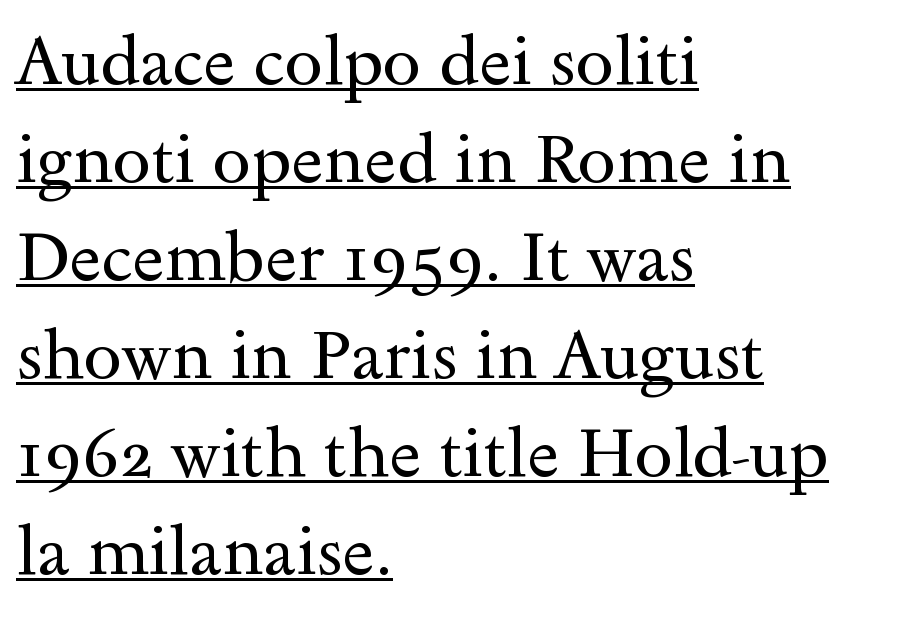
{"serif": "yes", "italic": "no", "bold": "no", "weight": "regular", "width": "wide", "x_height": "small", "monospaced": "no", "underline": "yes", "align": "left", "line_spacing": "normal", "line_spacing_ratio": 1.42, "letter_spacing": "normal", "letter_spacing_em": 0.0, "glyph_px": 69}
